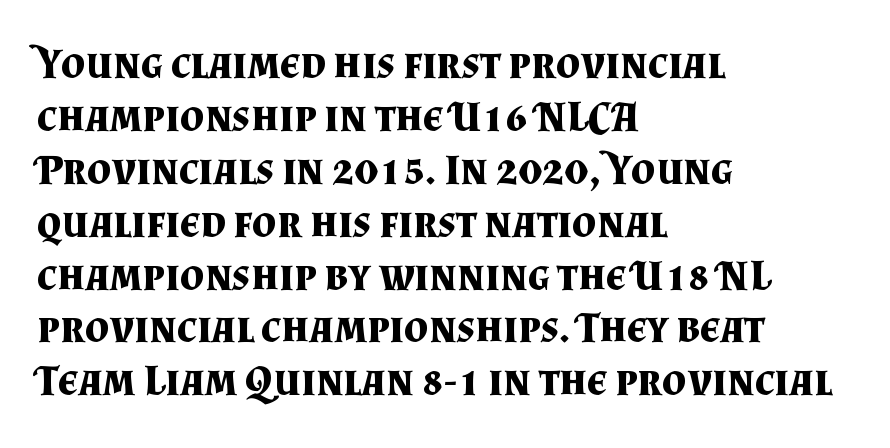
The text block is weighted toward the left margin, trailing off unevenly rightward. These lines are composed in type with serifs. Is this a fixed-width face? No — the glyphs have proportional, varying widths. Inter-character spacing is left at the font's built-in metrics. These lines carry a lot of weight — the face is fully bold.
